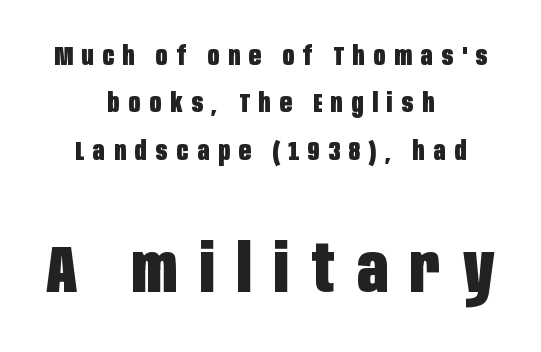
The image shows 66 px heavy, condensed sans-serif type, upright; set centered, line spacing 1.82x, unusually wide letter spacing (+0.34 em), not underlined; the second (bottom) block is 2.54x larger; low stroke contrast and a large x-height.
